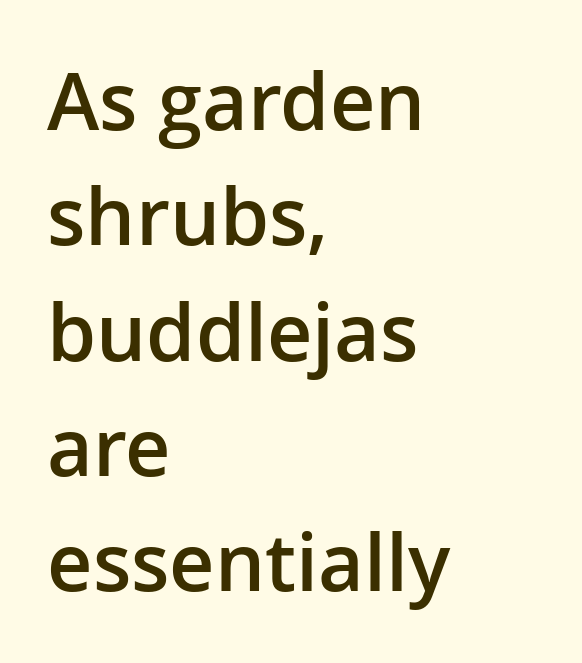
Q: Is the text bold? A: Semi-bold.
Q: Is the text italic (slanted)? A: No, it is upright.
Q: Is the typeface a serif or a sans-serif typeface? A: Sans-serif.
Q: Is the text underlined? A: No.
Q: How is the paragraph aligned? A: Left-aligned.
Q: Is the spacing between letters normal or unusually wide? A: Normal.
Q: Is the spacing between lines tight, normal or loose? A: Normal.
Q: Width (condensed, normal, or wide)? A: Normal.
Q: Stroke contrast? A: Low.
Q: x-height? A: Medium.
Q: Monospaced? A: No.
